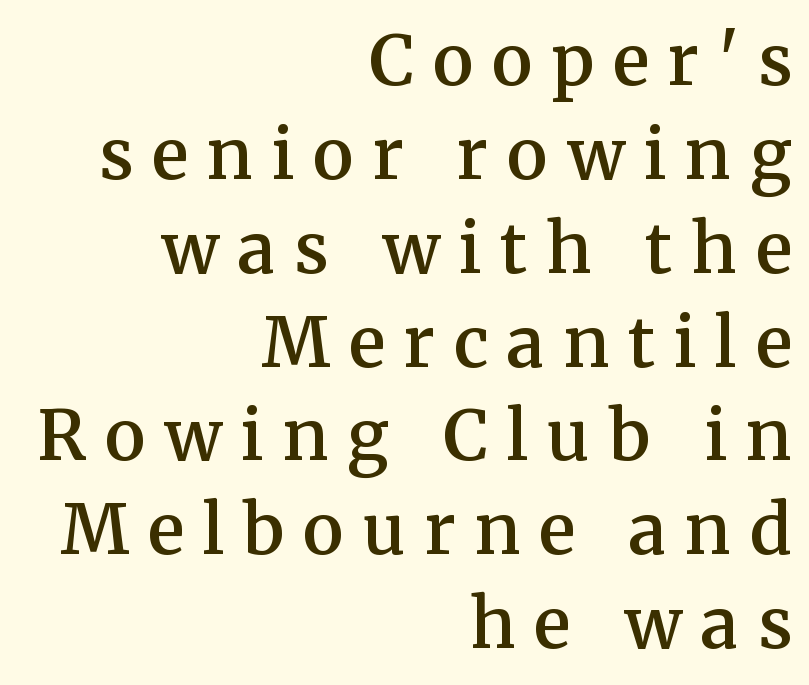
Q: Is the text bold? A: Semi-bold.
Q: Is the text italic (slanted)? A: No, it is upright.
Q: Is the typeface a serif or a sans-serif typeface? A: Serif.
Q: Is the text underlined? A: No.
Q: How is the paragraph aligned? A: Right-aligned.
Q: Is the spacing between letters normal or unusually wide? A: Unusually wide.
Q: Is the spacing between lines tight, normal or loose? A: Normal.
Q: Width (condensed, normal, or wide)? A: Normal.
Q: Stroke contrast? A: Medium.
Q: x-height? A: Medium.
Q: Monospaced? A: No.
